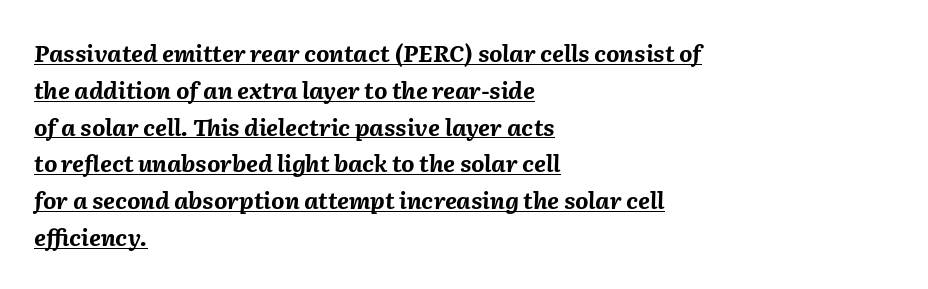
The image shows 23 px bold type, italic (leaning right); set left-aligned, normal line spacing (1.6x), normal letter spacing, underlined.
